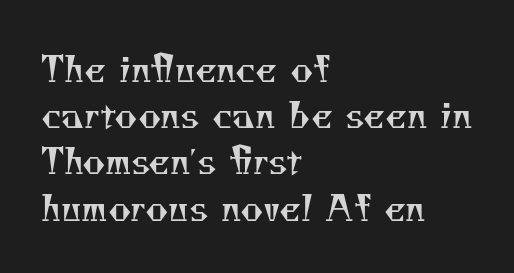
Q: Is the text bold? A: No.
Q: Is the typeface a serif or a sans-serif typeface? A: Serif.
Q: Is the text underlined? A: No.
Q: How is the paragraph aligned? A: Left-aligned.
Q: Is the spacing between letters normal or unusually wide? A: Normal.
Q: Is the spacing between lines tight, normal or loose? A: Normal.
Q: Width (condensed, normal, or wide)? A: Normal.
Q: Stroke contrast? A: Medium.
Q: x-height? A: Small.
Q: Monospaced? A: No.
